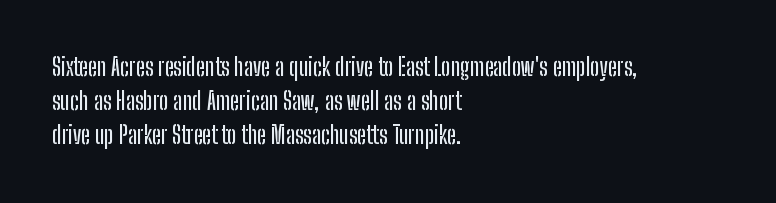
{"italic": "no", "underline": "no", "align": "left", "line_spacing": "normal", "line_spacing_ratio": 1.42, "letter_spacing": "normal", "letter_spacing_em": 0.0, "glyph_px": 24}
